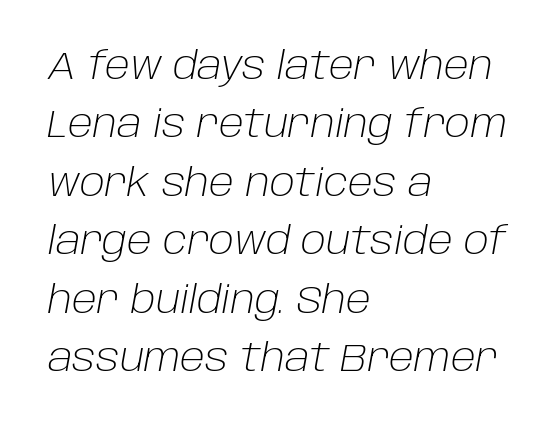
{"italic": "yes", "lean": "right", "slant_degrees": 10, "bold": "no", "weight": "light", "width": "normal", "stroke_contrast": "low", "x_height": "large", "monospaced": "no", "underline": "no", "align": "left", "line_spacing": "normal", "line_spacing_ratio": 1.5, "letter_spacing": "normal", "letter_spacing_em": 0.0, "glyph_px": 39}
